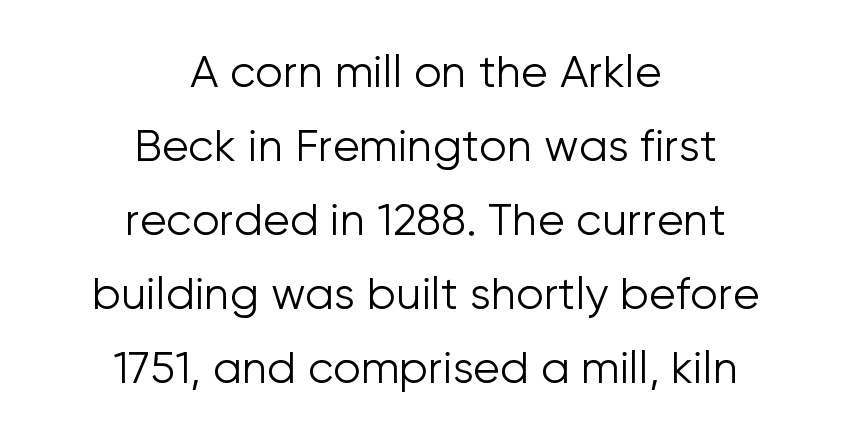
The image shows 44 px light sans-serif type, upright; set centered, normal line spacing (1.68x), normal letter spacing, not underlined; low stroke contrast and a medium x-height.
